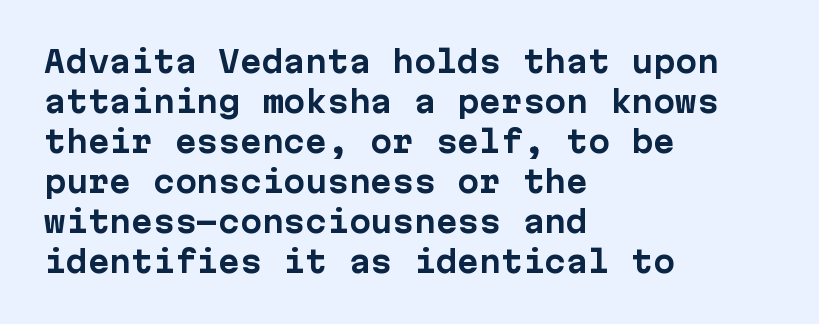
Students, observe: this is what conventionally led text looks like. Does extra space separate the letters? No, they use regular spacing. Vertical strokes here are truly vertical. Nope, no serifs anywhere on these letters. The space beneath each line is pristine and unruled.
